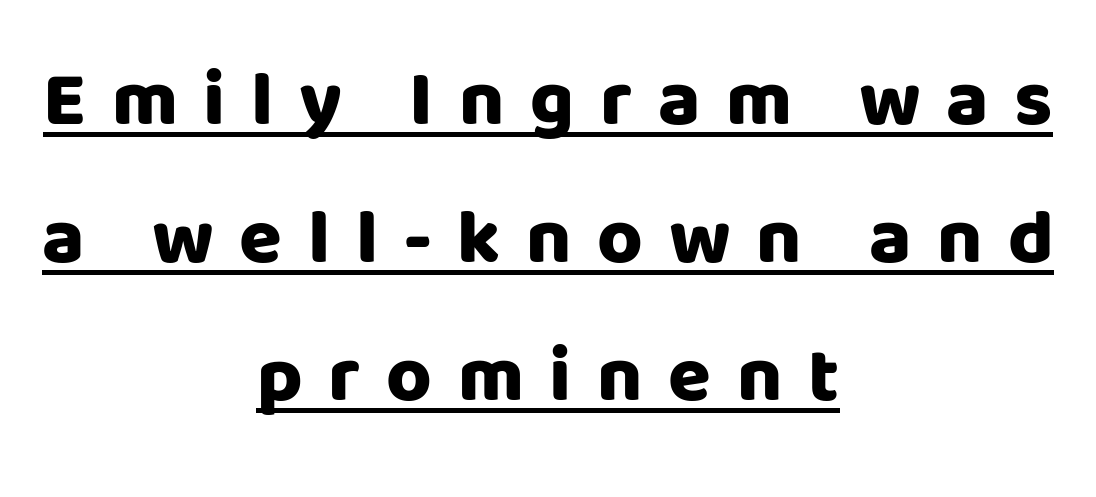
{"serif": "no", "italic": "no", "bold": "yes", "weight": "heavy", "width": "normal", "stroke_contrast": "low", "x_height": "large", "monospaced": "no", "underline": "yes", "align": "center", "line_spacing_ratio": 1.77, "letter_spacing": "wide", "letter_spacing_em": 0.33, "glyph_px": 78}
